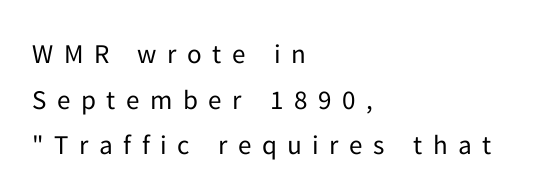
The letters are spread apart with noticeably loose tracking. The passage shown is not underscored anywhere. Each new line begins a customary step beneath the previous one. In CSS terms this would be text-align: left. Letters have the restrained weight of plain body copy at most.
